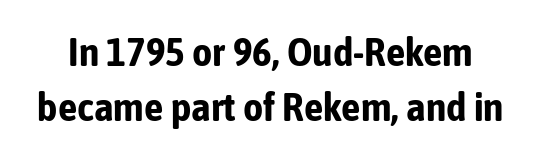
The image shows 39 px bold, condensed sans-serif type, upright; set normal line spacing (1.41x), normal letter spacing, not underlined; low stroke contrast and a medium x-height.
